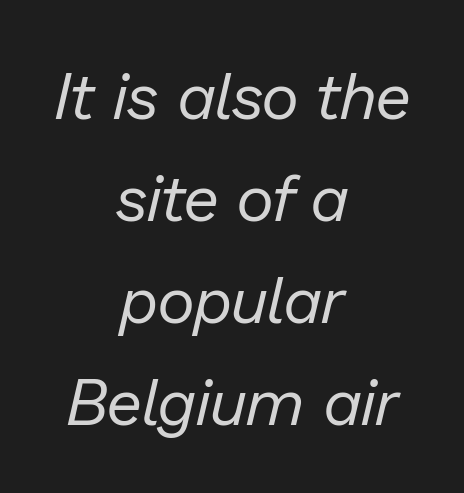
A typesetter would call this zero additional tracking. The string is rendered with underlining switched off. These lines were composed using italics. Where is the straight margin? There isn't one; the lines are centered. Note the varied advance widths — an 'i' is clearly narrower than an 'm'. Horizontal bands of white between lines are of average thickness.
